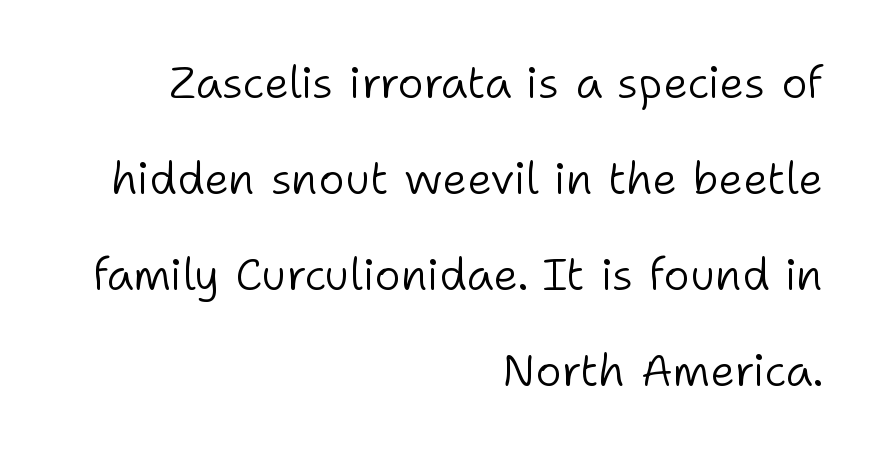
A great deal of white space separates one row of letters from the next. Nothing sits at the stroke ends, so this counts as sans-serif. What stands out about the letter spacing? Nothing — it is the standard amount. Underlining? Definitely not there. Line ends are locked; line starts wander.
